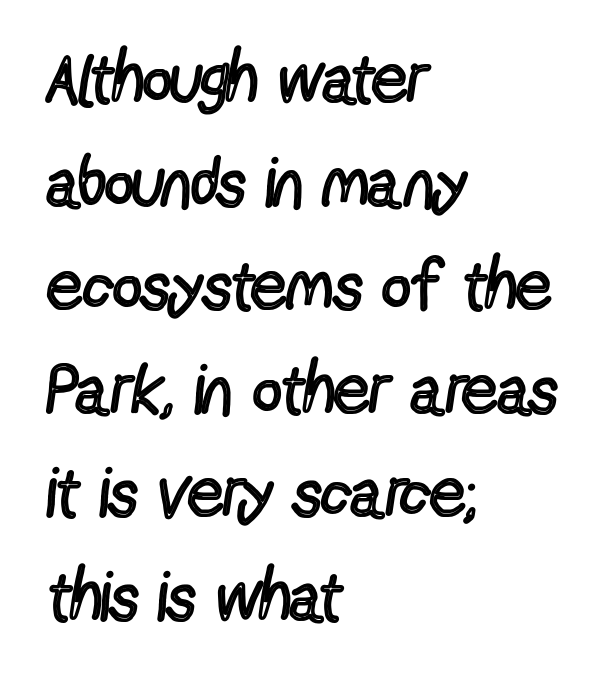
Q: Is the text bold? A: No.
Q: Is the typeface a serif or a sans-serif typeface? A: Sans-serif.
Q: Is the text underlined? A: No.
Q: How is the paragraph aligned? A: Left-aligned.
Q: Is the spacing between letters normal or unusually wide? A: Normal.
Q: Is the spacing between lines tight, normal or loose? A: Normal.
Q: Width (condensed, normal, or wide)? A: Condensed.
Q: x-height? A: Medium.
Q: Monospaced? A: No.
